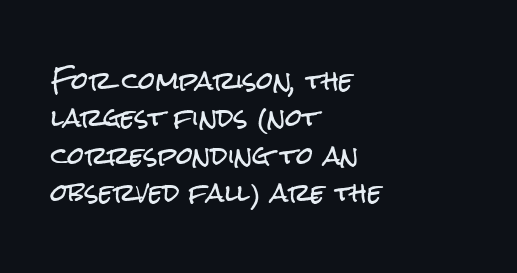
Quick note: interline space is typical. Ordinary non-slanted type is in use. The glyphs are unaccompanied by any horizontal stroke below them. The setting favours the left margin, as ordinary paragraphs usually do.
